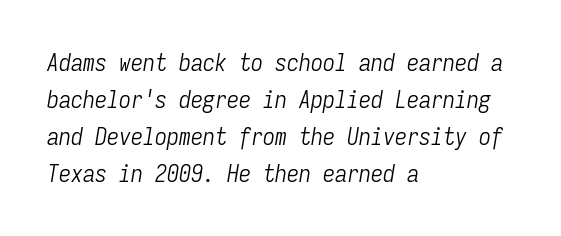
The image shows 24 px text type, italic (leaning right); set left-aligned, normal line spacing (1.54x), normal letter spacing, not underlined.
